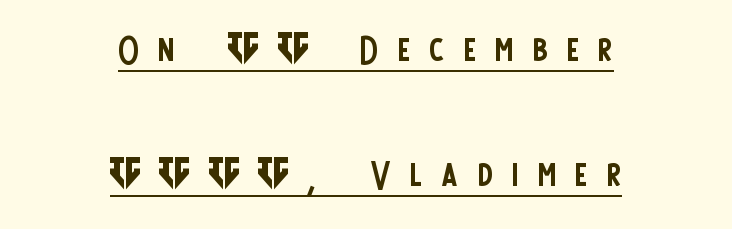
The image shows 50 px regular-weight, condensed sans-serif type, upright; set centered, loose line spacing (2.5x), unusually wide letter spacing (+0.39 em), underlined; low stroke contrast and a large x-height.
